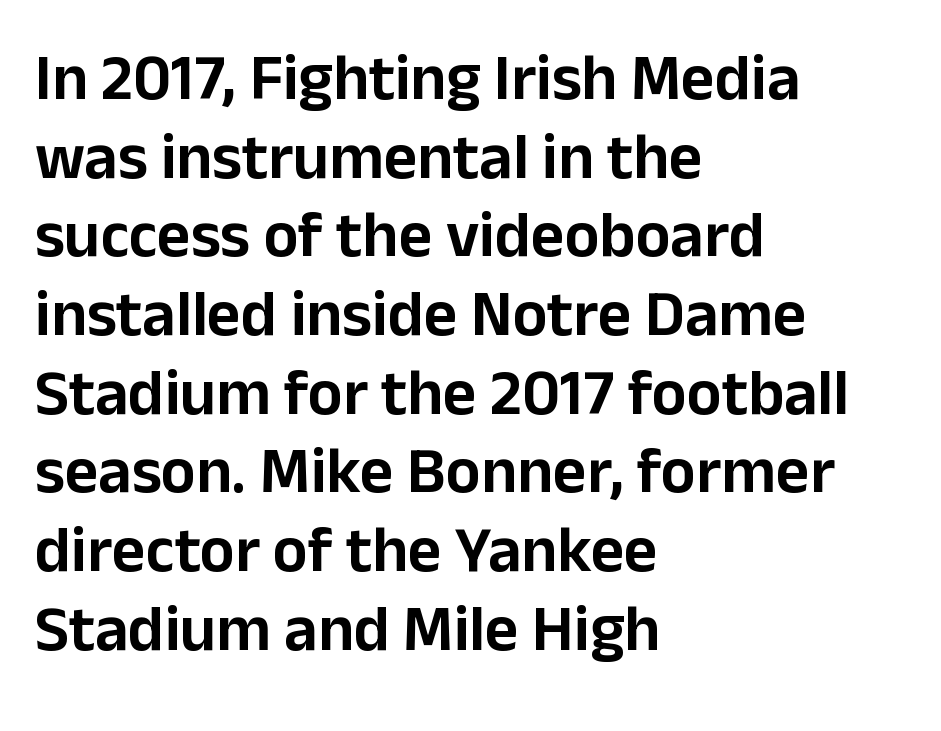
Q: Is the text italic (slanted)? A: No, it is upright.
Q: Is the typeface a serif or a sans-serif typeface? A: Sans-serif.
Q: Is the text underlined? A: No.
Q: How is the paragraph aligned? A: Left-aligned.
Q: Is the spacing between letters normal or unusually wide? A: Normal.
Q: Width (condensed, normal, or wide)? A: Normal.
Q: Stroke contrast? A: Low.
Q: x-height? A: Medium.
Q: Monospaced? A: No.
